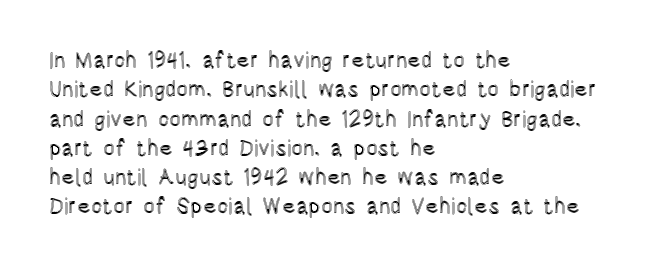
{"italic": "no", "underline": "no", "align": "left", "line_spacing": "normal", "line_spacing_ratio": 1.33, "letter_spacing": "normal", "letter_spacing_em": 0.0, "glyph_px": 22}
